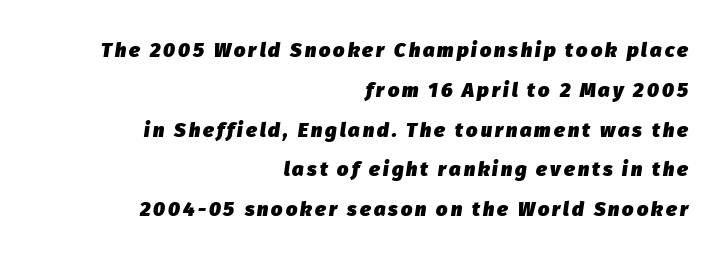
The image shows 20 px bold type, italic (leaning right); set right-aligned, loose line spacing (1.99x), not underlined.
